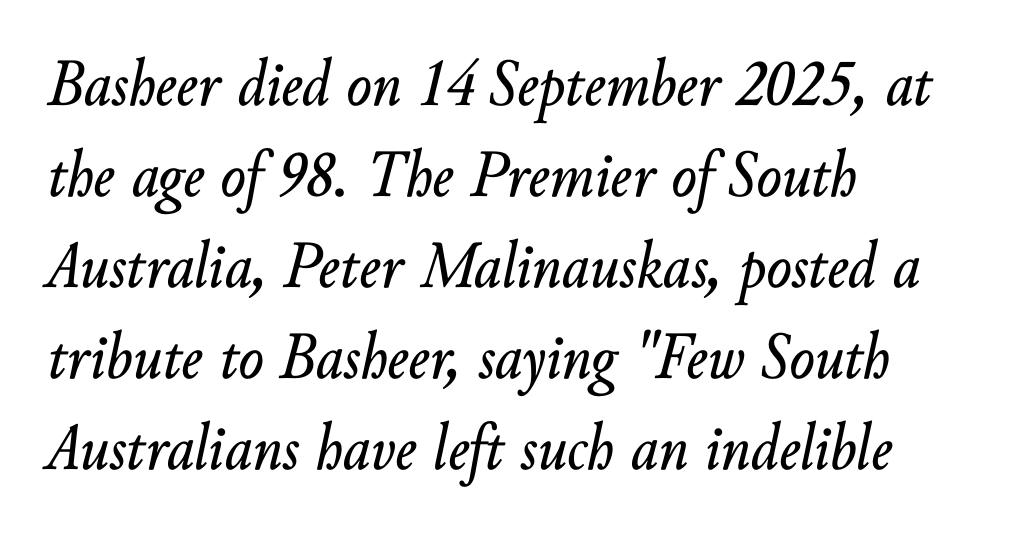
Nobody touched the tracking dial on this one. The glyphs are unaccompanied by any horizontal stroke below them. Italic: yes, the glyphs are oblique. Short and long lines alike share a common starting point at left. Each letter keeps its own natural width here, so spacing adapts to shape. Quick note: interline space is typical.
